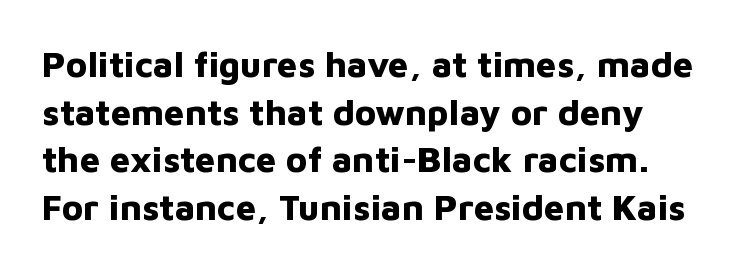
Q: Is the text bold? A: Yes.
Q: Is the text italic (slanted)? A: No, it is upright.
Q: Is the typeface a serif or a sans-serif typeface? A: Sans-serif.
Q: Is the text underlined? A: No.
Q: Is the spacing between letters normal or unusually wide? A: Normal.
Q: Is the spacing between lines tight, normal or loose? A: Normal.
Q: Width (condensed, normal, or wide)? A: Normal.
Q: Stroke contrast? A: Low.
Q: x-height? A: Medium.
Q: Monospaced? A: No.
